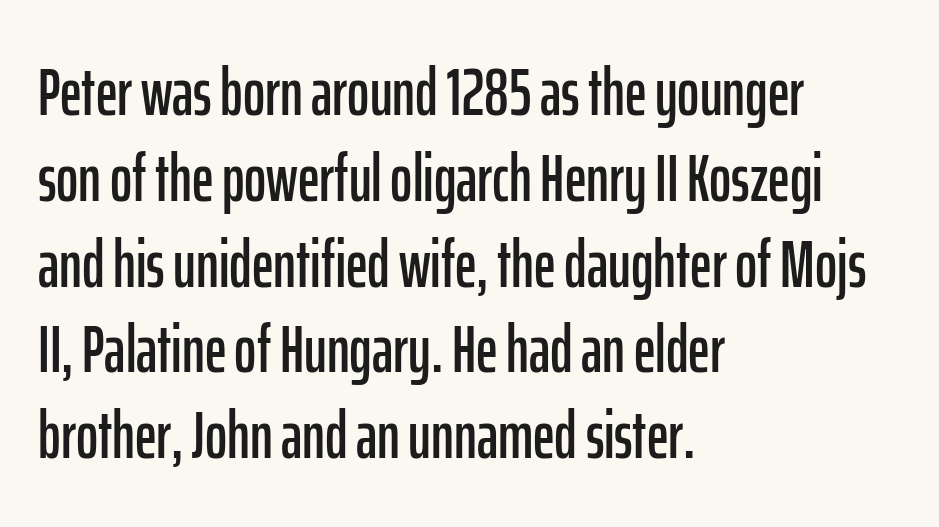
{"serif": "no", "italic": "no", "width": "condensed", "stroke_contrast": "low", "x_height": "medium", "monospaced": "no", "underline": "no", "align": "left", "line_spacing": "normal", "line_spacing_ratio": 1.28, "letter_spacing": "normal", "letter_spacing_em": 0.0, "glyph_px": 67}
